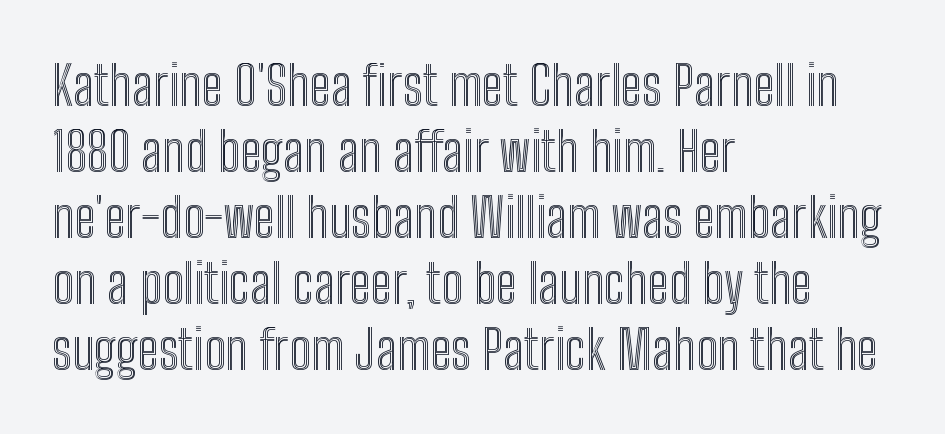
Q: Is the text italic (slanted)? A: No, it is upright.
Q: Is the text underlined? A: No.
Q: How is the paragraph aligned? A: Left-aligned.
Q: Is the spacing between letters normal or unusually wide? A: Normal.
Q: Width (condensed, normal, or wide)? A: Condensed.
Q: x-height? A: Medium.
Q: Monospaced? A: No.
